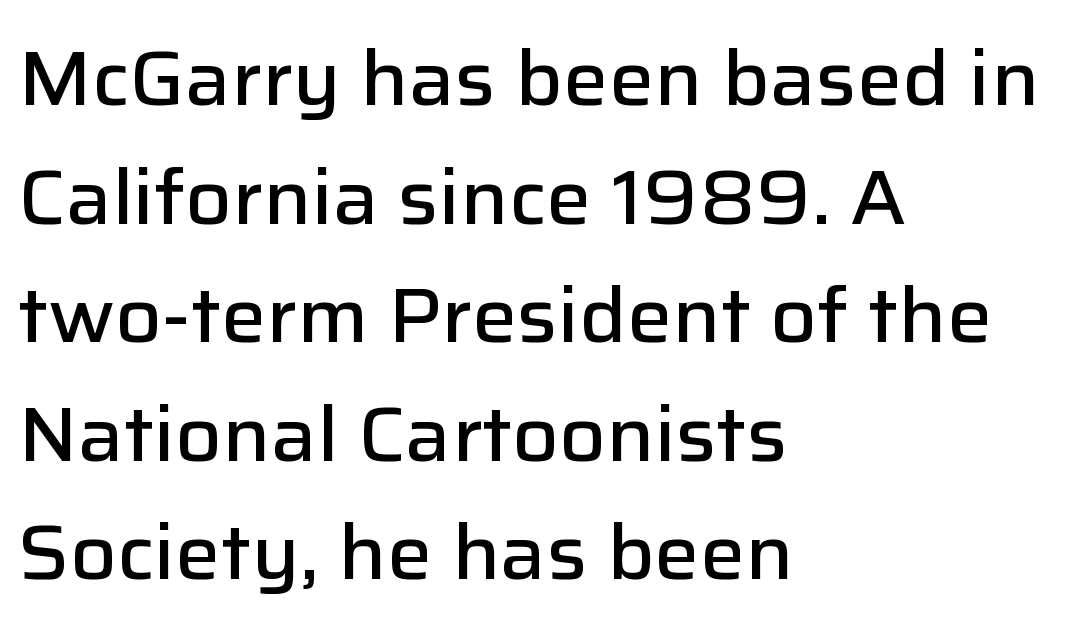
These lines sit exactly where default settings would place them. Posture: straight, roman, zero tilt. The passage shown is typed in a proportional face where columns would drift. The letterforms sit shoulder to shoulder at normal distance. Heft: intermediate — a semibold. Grotesque or geometric, the face here clearly has no serifs.
